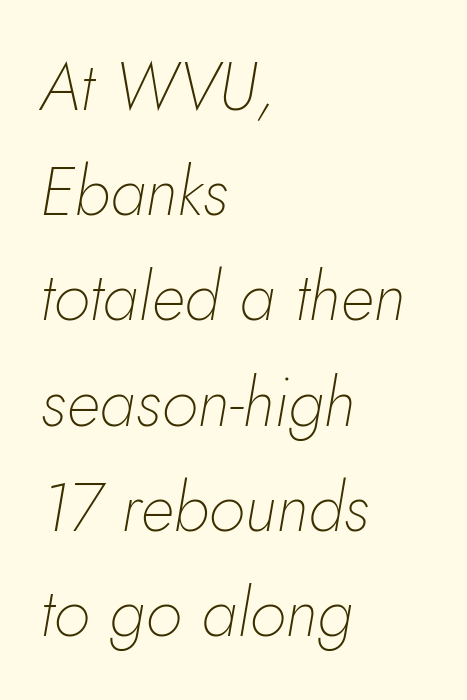
The image shows 67 px thin type, italic (leaning right); set left-aligned, normal line spacing (1.57x), normal letter spacing, not underlined; low stroke contrast and a small x-height.
